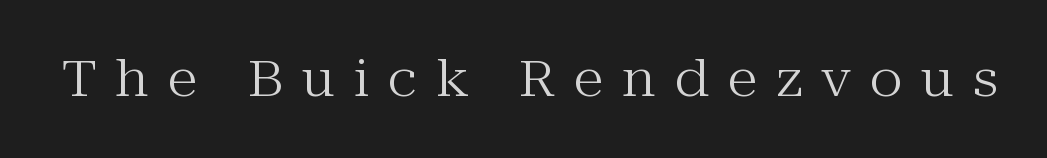
No italicization has been applied; the sample stays upright. Only glyphs here, with clear space below each row. You could not count columns in this text — the font is proportionally spaced. The type family on display is of the serif kind. Weight: regular or lighter.
